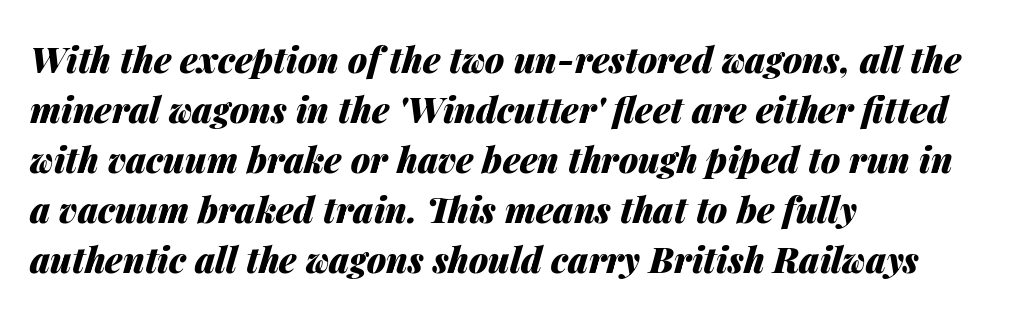
The image shows 35 px heavy type, italic (leaning right); set left-aligned, normal line spacing (1.43x), normal letter spacing, not underlined; medium stroke contrast and a medium x-height.
